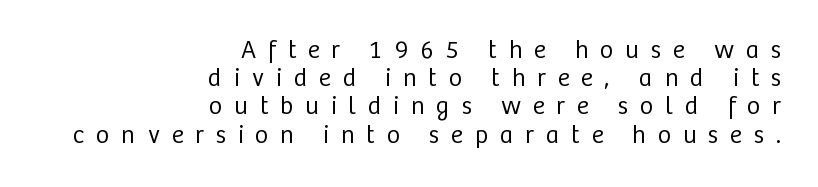
Q: Is the text bold? A: No.
Q: Is the text italic (slanted)? A: No, it is upright.
Q: Is the text underlined? A: No.
Q: How is the paragraph aligned? A: Right-aligned.
Q: Is the spacing between letters normal or unusually wide? A: Unusually wide.
Q: Is the spacing between lines tight, normal or loose? A: Tight.
